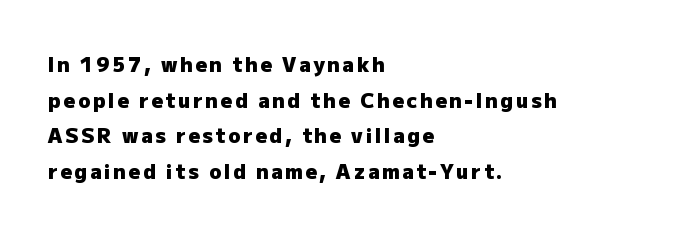
Compared with a centered layout, this one pins lines to the left instead. The face used here has the dense, thick strokes of a bold. Beneath every word, the page is bare. The typography opts for an upright posture over an oblique one.
